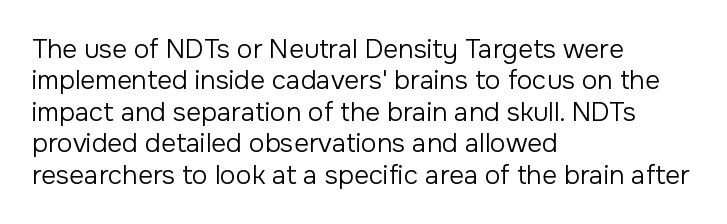
The image shows 26 px text type, upright; set left-aligned, line spacing 1.21x, normal letter spacing, not underlined.
